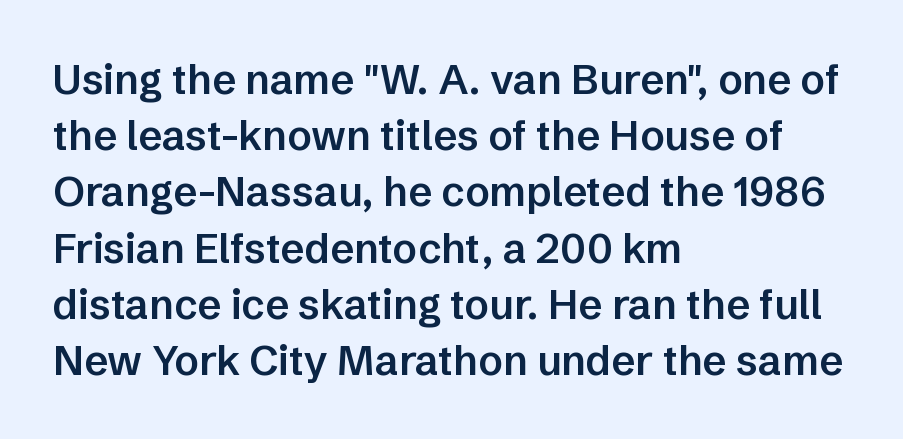
The image shows 41 px semibold sans-serif type, upright; set left-aligned, normal line spacing (1.37x), normal letter spacing, not underlined; low stroke contrast and a medium x-height.
